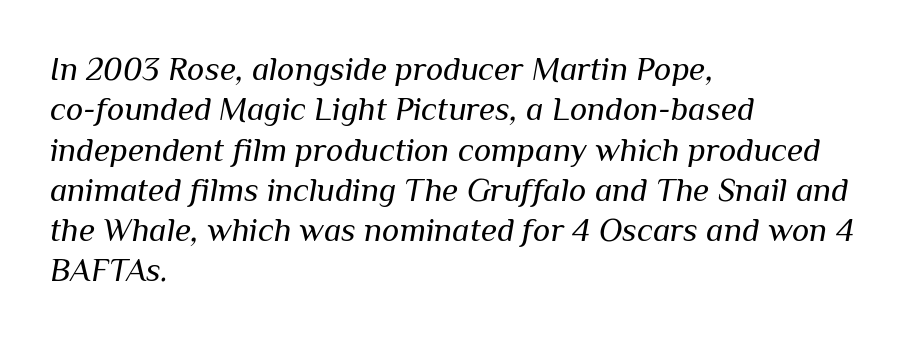
{"italic": "yes", "lean": "right", "slant_degrees": 10, "bold": "no", "weight": "regular", "width": "normal", "stroke_contrast": "medium", "x_height": "medium", "monospaced": "no", "underline": "no", "align": "left", "line_spacing_ratio": 1.22, "letter_spacing": "normal", "letter_spacing_em": 0.0, "glyph_px": 33}
